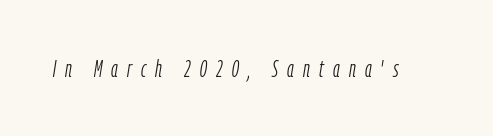
{"italic": "yes", "lean": "right", "slant_degrees": 9, "bold": "no", "underline": "no", "letter_spacing": "wide", "letter_spacing_em": 0.38, "glyph_px": 24}
